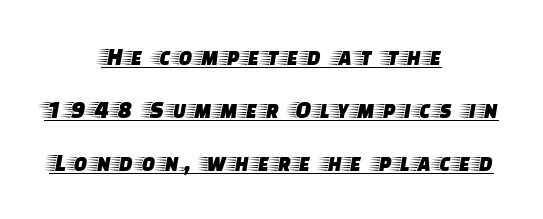
Q: Is the text italic (slanted)? A: Yes.
Q: Is the text underlined? A: Yes.
Q: How is the paragraph aligned? A: Centered.
Q: Is the spacing between lines tight, normal or loose? A: Loose.
